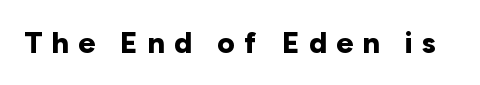
Q: Is the text bold? A: Yes.
Q: Is the text italic (slanted)? A: No, it is upright.
Q: Is the typeface a serif or a sans-serif typeface? A: Sans-serif.
Q: Is the text underlined? A: No.
Q: Is the spacing between letters normal or unusually wide? A: Unusually wide.
Q: Width (condensed, normal, or wide)? A: Normal.
Q: Stroke contrast? A: Low.
Q: x-height? A: Medium.
Q: Monospaced? A: No.
